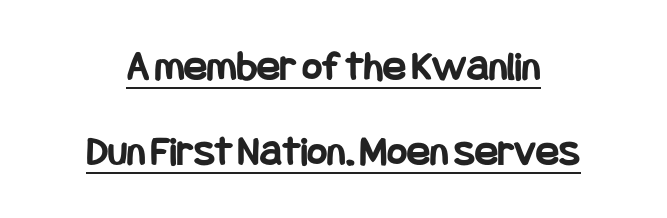
Q: Is the text bold? A: Yes.
Q: Is the text italic (slanted)? A: No, it is upright.
Q: Is the typeface a serif or a sans-serif typeface? A: Sans-serif.
Q: Is the text underlined? A: Yes.
Q: Is the spacing between letters normal or unusually wide? A: Normal.
Q: Is the spacing between lines tight, normal or loose? A: Loose.
Q: Width (condensed, normal, or wide)? A: Condensed.
Q: Stroke contrast? A: Low.
Q: x-height? A: Large.
